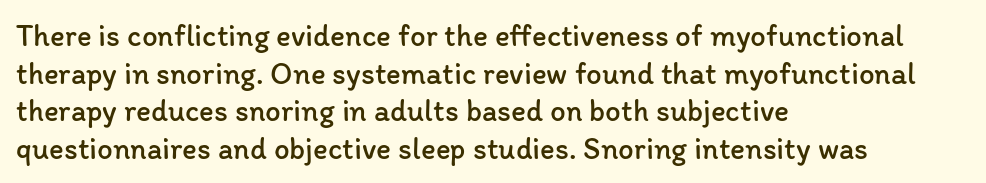
The image shows 31 px regular-weight type, upright; set left-aligned, line spacing 1.21x, normal letter spacing, not underlined; low stroke contrast and a medium x-height.
